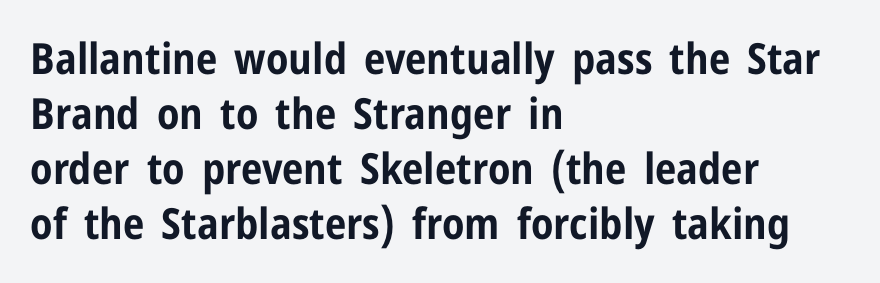
The image shows 43 px bold, condensed sans-serif type, upright; set left-aligned, normal line spacing (1.28x), normal letter spacing, not underlined; low stroke contrast and a medium x-height.
